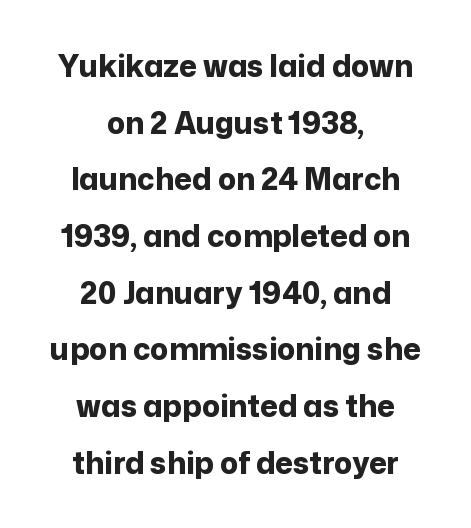
{"serif": "no", "italic": "no", "bold": "yes", "weight": "bold", "width": "normal", "stroke_contrast": "low", "x_height": "medium", "monospaced": "no", "underline": "no", "align": "center", "line_spacing_ratio": 1.89, "letter_spacing": "normal", "letter_spacing_em": 0.0, "glyph_px": 30}
